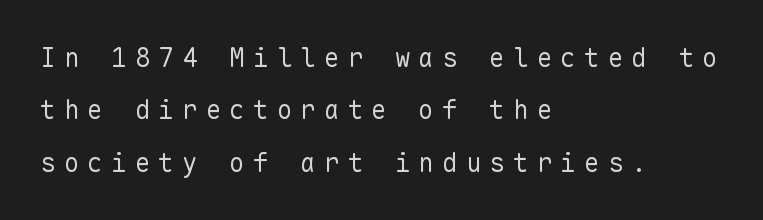
The rendering inserts visible extra space after every character. This is roman type, the default non-slanted kind. Weight: in the light-to-regular range. The passage shown is not underscored anywhere. The ragged edge is on the right, which tells us the setting is flush left. The designer dialed line spacing up above the default.
